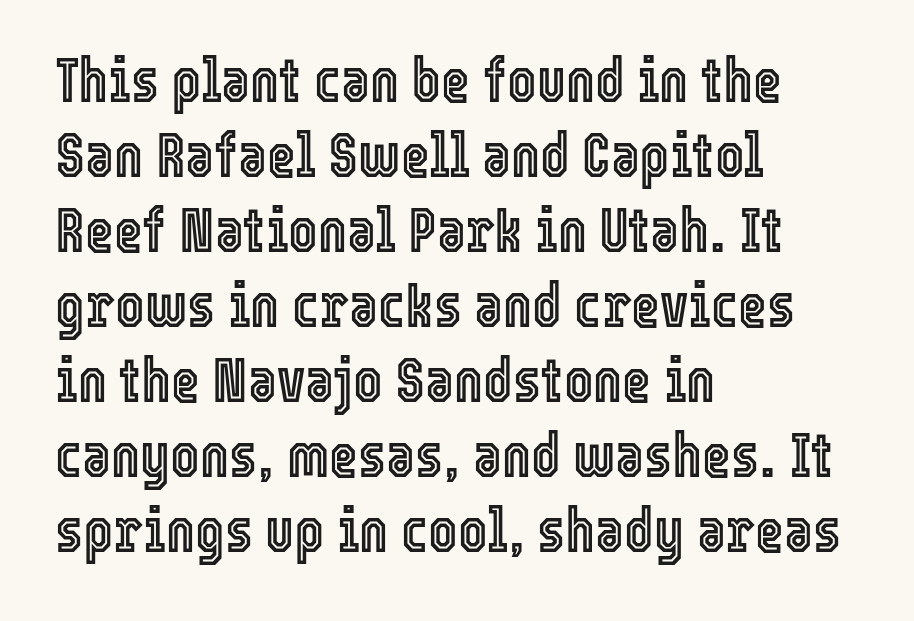
The image shows 62 px condensed type, upright; set left-aligned, line spacing 1.21x, normal letter spacing, not underlined; a medium x-height.
